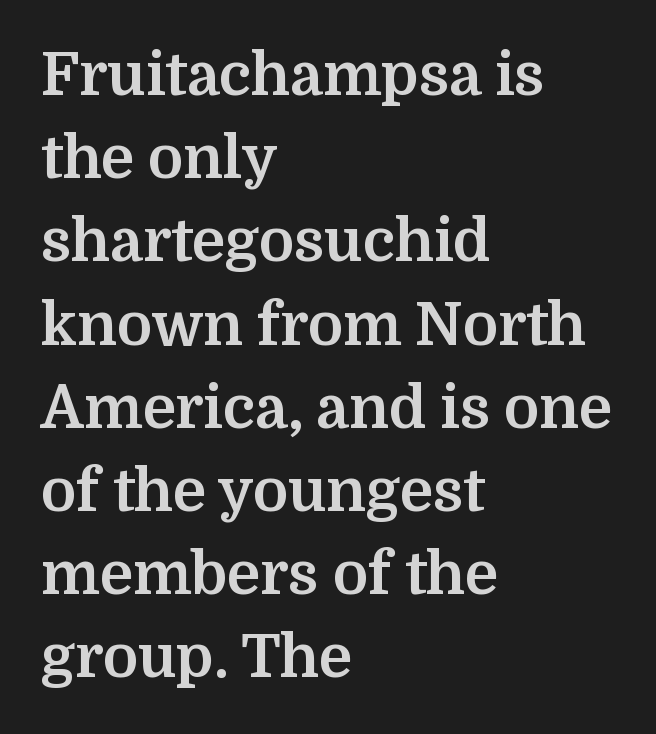
{"serif": "yes", "italic": "no", "bold": "yes", "weight": "bold", "width": "normal", "stroke_contrast": "medium", "x_height": "medium", "monospaced": "no", "underline": "no", "align": "left", "line_spacing": "normal", "line_spacing_ratio": 1.41, "letter_spacing": "normal", "letter_spacing_em": 0.0, "glyph_px": 59}
